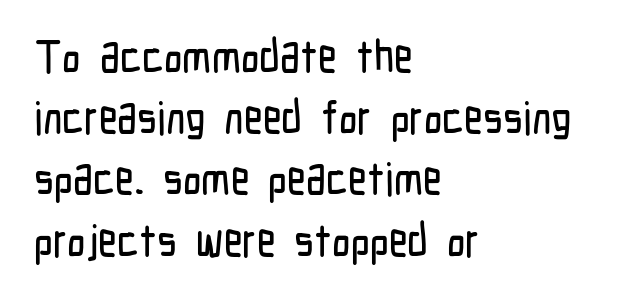
The image shows 46 px condensed sans-serif type, upright; set left-aligned, normal line spacing (1.33x), normal letter spacing, not underlined; low stroke contrast and a medium x-height.
